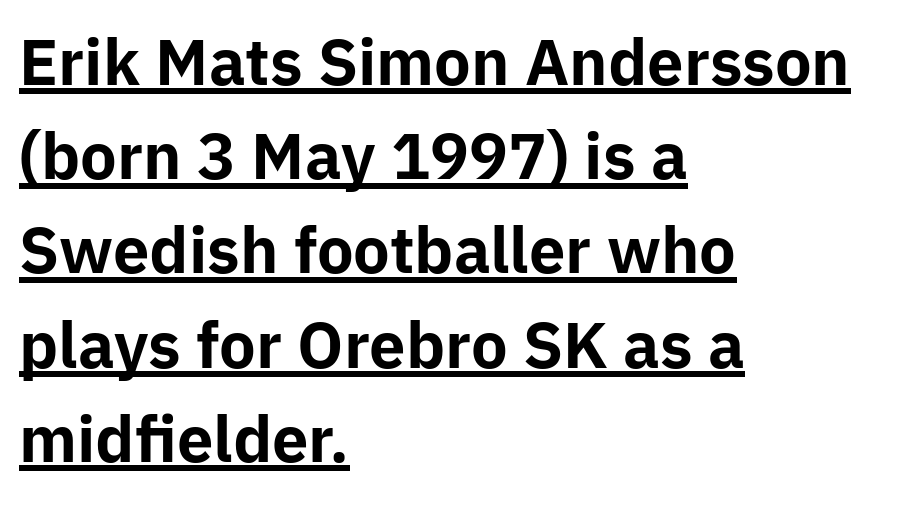
How are the letters spaced? Ordinarily, with no added tracking. Decoration check: the copy is underlined. This sample has the flowing, uneven cadence of proportional lettering. Every letter is thick-stroked: bold, no question. Short and long lines alike share a common starting point at left. Each new line begins a customary step beneath the previous one.
